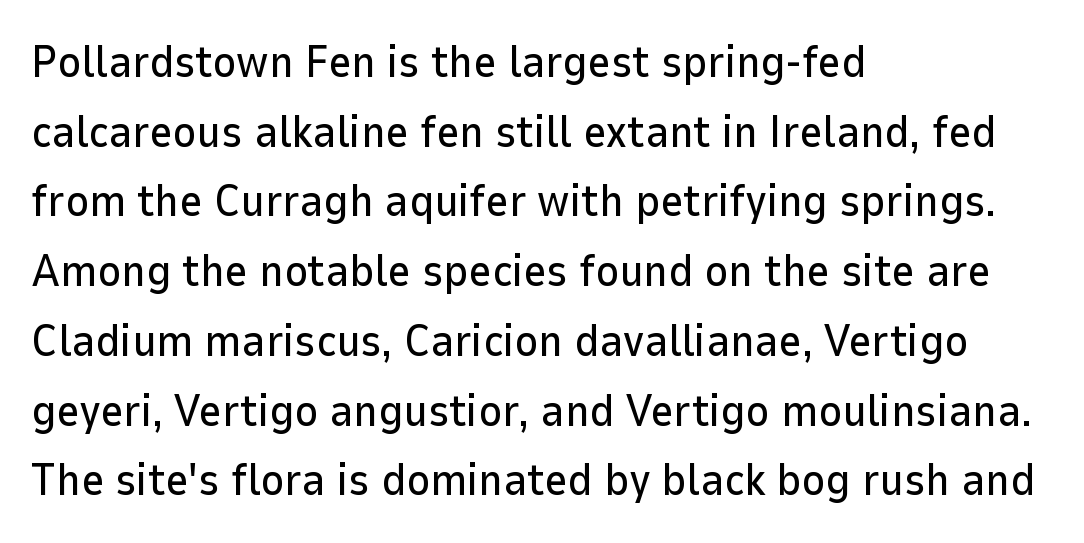
Q: Is the text italic (slanted)? A: No, it is upright.
Q: Is the typeface a serif or a sans-serif typeface? A: Sans-serif.
Q: Is the text underlined? A: No.
Q: How is the paragraph aligned? A: Left-aligned.
Q: Is the spacing between letters normal or unusually wide? A: Normal.
Q: Is the spacing between lines tight, normal or loose? A: Normal.
Q: Width (condensed, normal, or wide)? A: Normal.
Q: Stroke contrast? A: Low.
Q: x-height? A: Medium.
Q: Monospaced? A: No.
